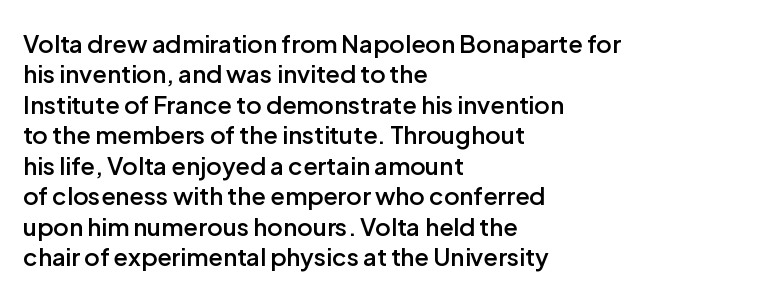
The paragraph shown leans on its left margin. A bit beefed up — I'd call it semibold rather than bold. The area under the type is left untouched. The horizontal fit of the characters is conventional and even. Students, observe: this is what conventionally led text looks like.
